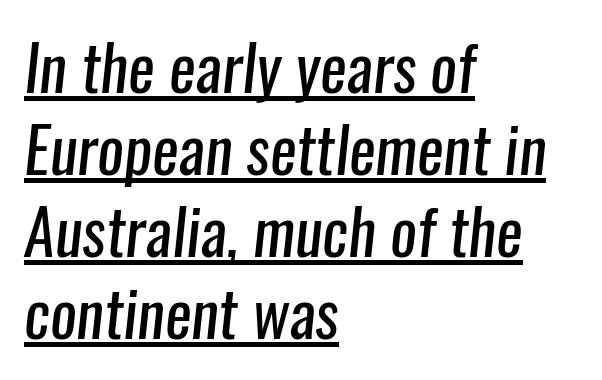
Do the characters align in a grid? No, the font is proportional. If you drew a ruler down the left edge, every line would touch it. Decoration check: the copy is underlined. The line-height multiplier appears to be the usual default. Caption: face not bold, strokes unweighted.
